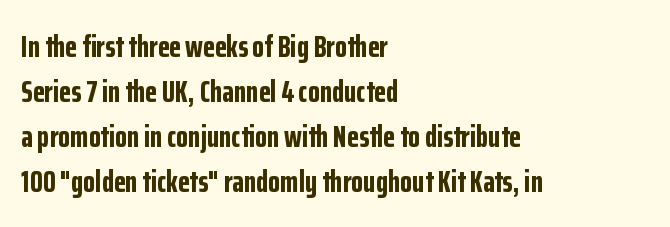
Between one letter and the next there's only the usual sliver of space. Students, observe: this is what conventionally led text looks like. Are there feet on the stems? There aren't — it's a sans. The passage shown is typed in a proportional face where columns would drift. The space directly below the letters is spotless. Compared with a centered layout, this one pins lines to the left instead.
